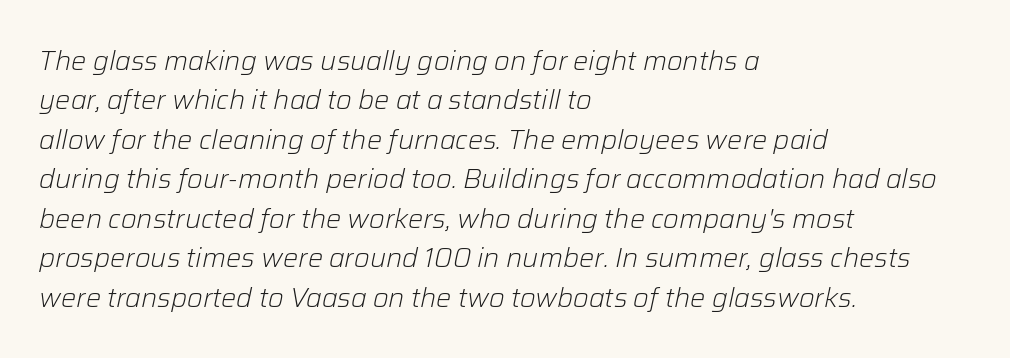
The image shows 27 px text type, italic (leaning right); set left-aligned, normal line spacing (1.46x), normal letter spacing, not underlined.
